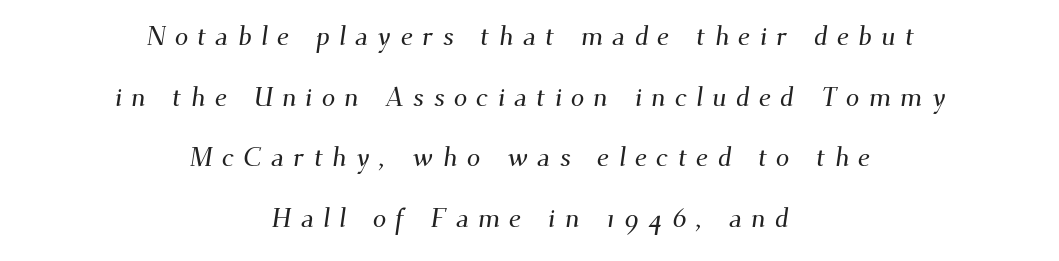
Q: Is the text underlined? A: No.
Q: How is the paragraph aligned? A: Centered.
Q: Is the spacing between letters normal or unusually wide? A: Unusually wide.
Q: Is the spacing between lines tight, normal or loose? A: Loose.
